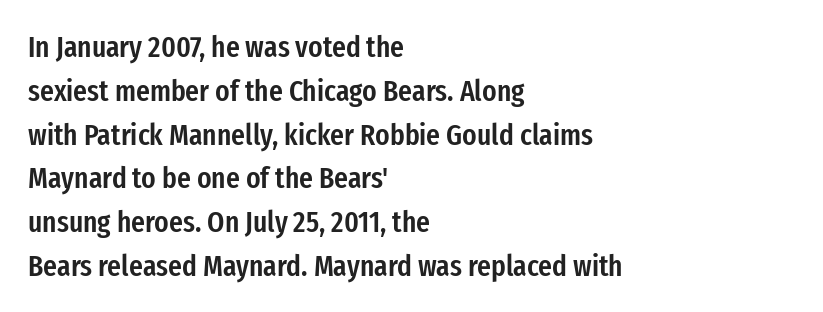
The image shows 30 px semibold, condensed sans-serif type, upright; set left-aligned, normal line spacing (1.46x), normal letter spacing, not underlined; low stroke contrast and a medium x-height.
